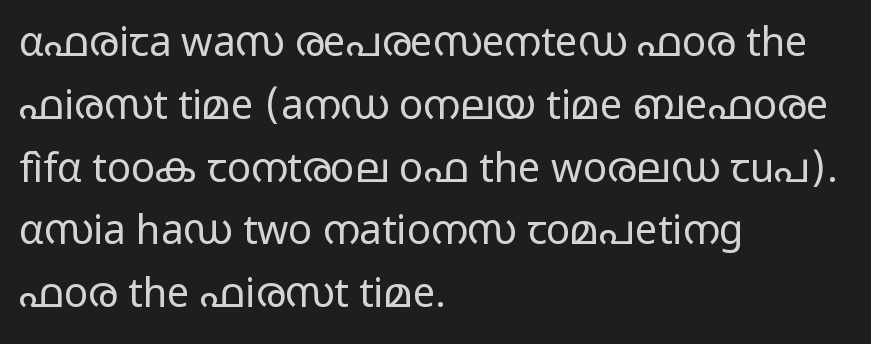
The strokes carry an ordinary text weight at most. The rendering uses a moderate line-height, typical for paragraphs. Do the characters align in a grid? No, the font is proportional. Nothing unusual about the tracking: characters are spaced as the font intends.
